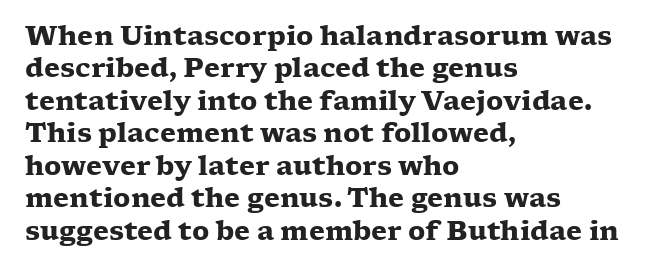
{"italic": "no", "bold": "yes", "underline": "no", "align": "left", "line_spacing": "normal", "line_spacing_ratio": 1.25, "letter_spacing": "normal", "letter_spacing_em": 0.0, "glyph_px": 26}
